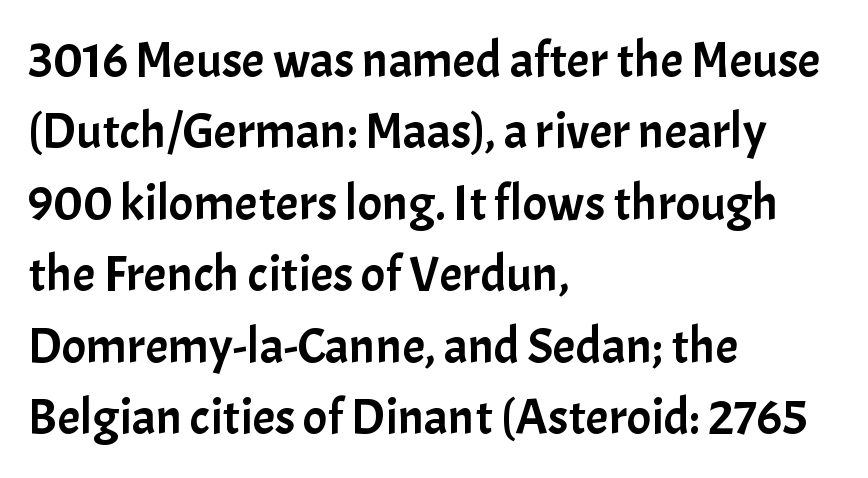
The image shows 51 px sans-serif type, upright; set left-aligned, normal line spacing (1.4x), normal letter spacing, not underlined; low stroke contrast and a medium x-height.
